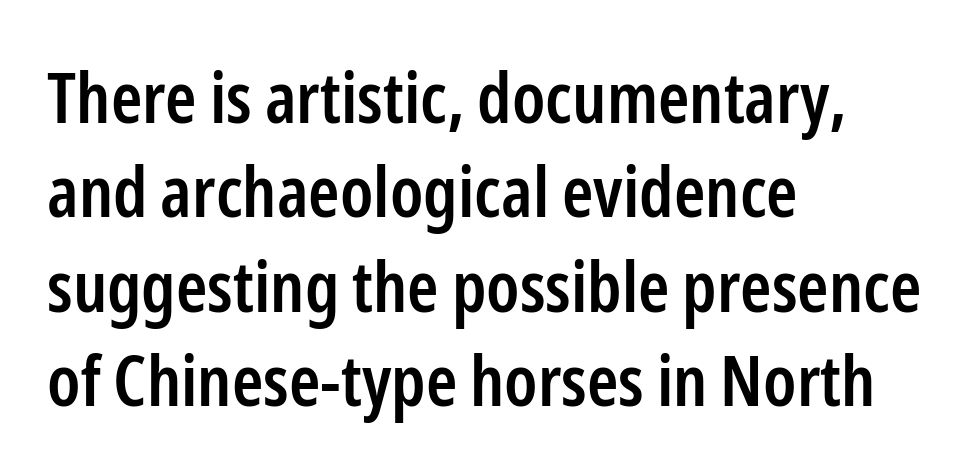
The image shows 71 px semibold, condensed sans-serif type, upright; set left-aligned, normal line spacing (1.33x), normal letter spacing, not underlined; low stroke contrast and a medium x-height.
